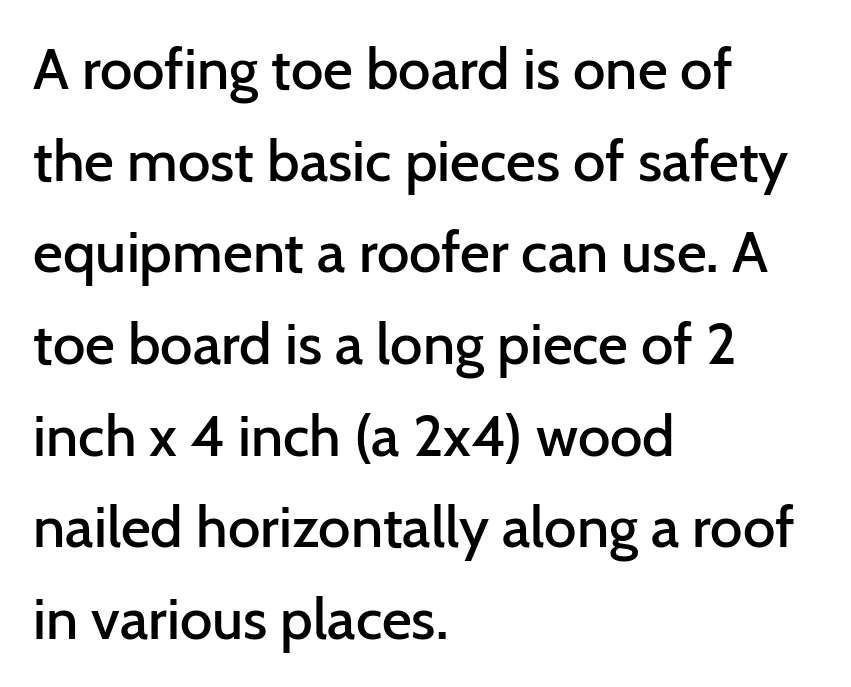
{"serif": "no", "italic": "no", "bold": "semi", "weight": "semibold", "width": "normal", "stroke_contrast": "low", "x_height": "medium", "monospaced": "no", "underline": "no", "align": "left", "line_spacing": "normal", "line_spacing_ratio": 1.58, "letter_spacing": "normal", "letter_spacing_em": 0.0, "glyph_px": 58}
